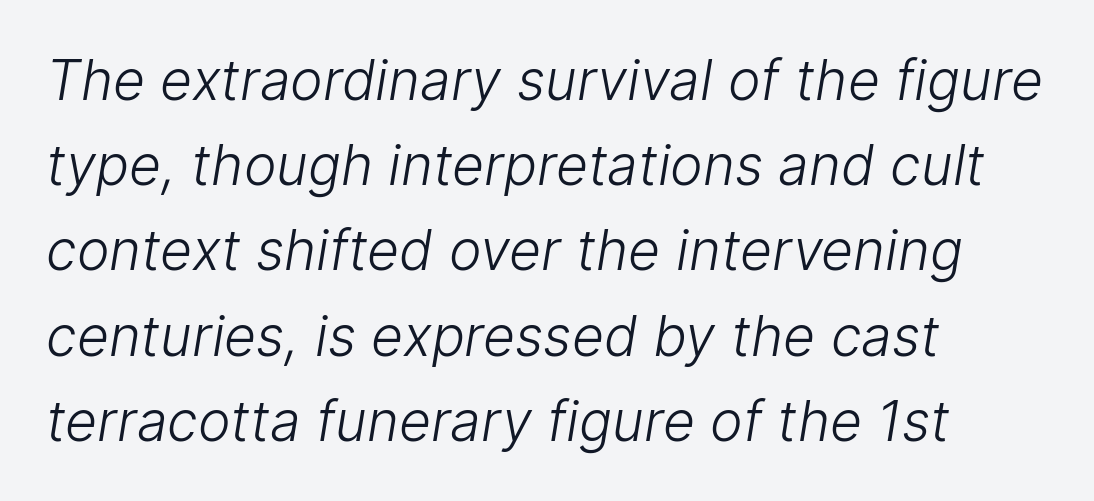
{"serif": "no", "bold": "no", "weight": "light", "width": "normal", "stroke_contrast": "low", "x_height": "medium", "monospaced": "no", "underline": "no", "align": "left", "line_spacing": "normal", "line_spacing_ratio": 1.55, "letter_spacing": "normal", "letter_spacing_em": 0.0, "glyph_px": 55}
